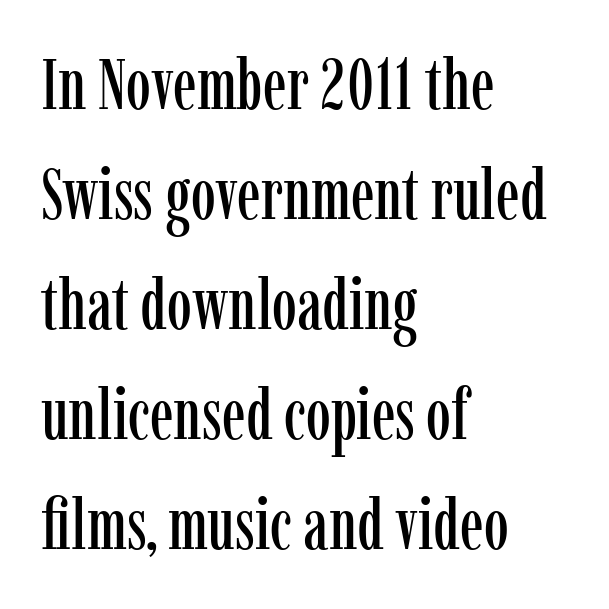
Little horizontal feet cap the strokes, marking this as serif type. A typesetter would call this proportional, since set widths differ per character. Regular leading. The string is rendered with underlining switched off. There is no visible air inserted between adjacent glyphs. The rag falls on the right side of this text block.
